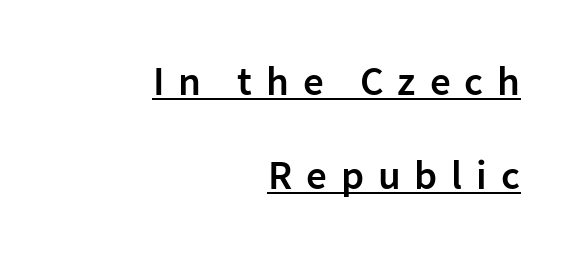
A fair bit of extra ink — the face is semibold, not bold. Ascenders rise straight up at ninety degrees. You could fit nearly another row in the gap between these rows. Letter spacing: wide. Varying glyph widths throughout — classic text-font behaviour. Nothing sits at the stroke ends, so this counts as sans-serif.
